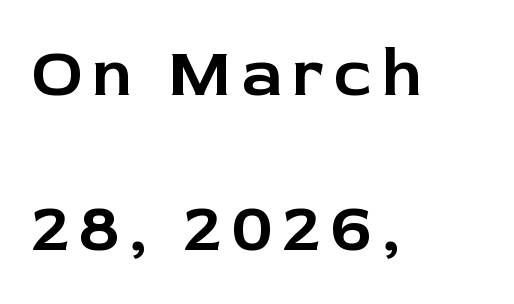
The image shows 68 px sans-serif type, upright; set left-aligned, loose line spacing (2.28x), not underlined; low stroke contrast and a medium x-height.
